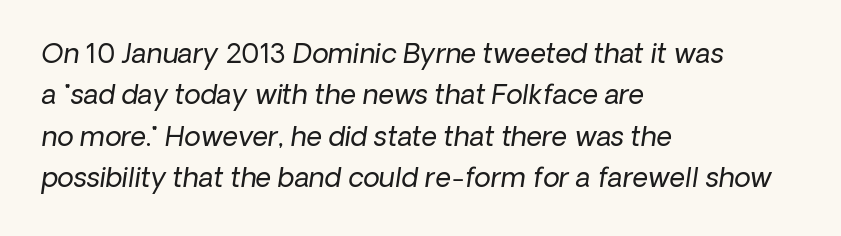
Q: Is the text bold? A: No.
Q: Is the text underlined? A: No.
Q: How is the paragraph aligned? A: Left-aligned.
Q: Is the spacing between letters normal or unusually wide? A: Normal.
Q: Is the spacing between lines tight, normal or loose? A: Normal.
